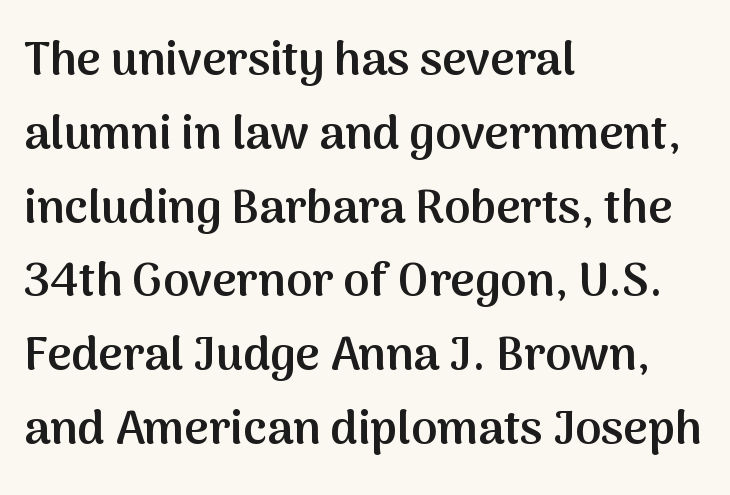
Q: Is the text bold? A: Semi-bold.
Q: Is the text italic (slanted)? A: No, it is upright.
Q: Is the typeface a serif or a sans-serif typeface? A: Sans-serif.
Q: Is the text underlined? A: No.
Q: How is the paragraph aligned? A: Left-aligned.
Q: Is the spacing between letters normal or unusually wide? A: Normal.
Q: Is the spacing between lines tight, normal or loose? A: Normal.
Q: Width (condensed, normal, or wide)? A: Normal.
Q: Stroke contrast? A: Medium.
Q: x-height? A: Medium.
Q: Monospaced? A: No.
